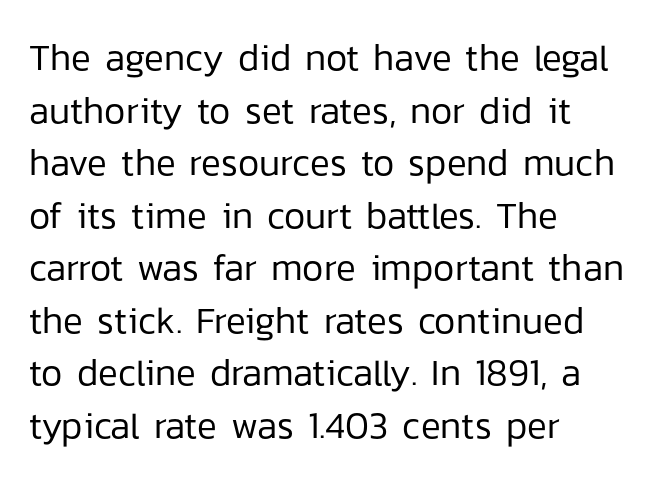
Is there much room between lines? A standard amount, neither cramped nor airy. The paragraph shown leans on its left margin. Spacing between characters is what you'd get straight out of the box. A typesetter would mark this as roman, not italic. The weight tops out at a normal text grade.
